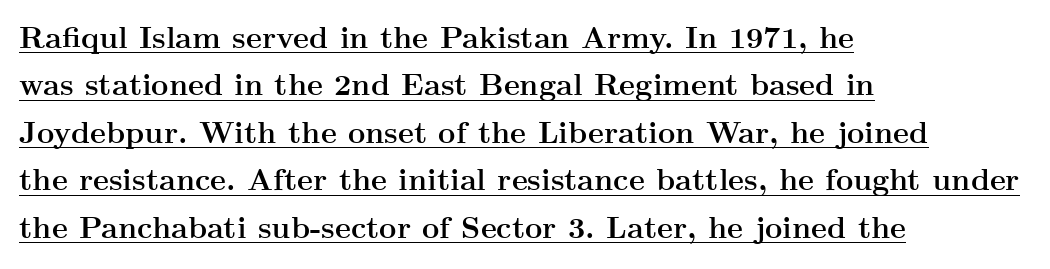
{"serif": "yes", "italic": "no", "bold": "yes", "weight": "semibold", "width": "wide", "stroke_contrast": "medium", "x_height": "small", "monospaced": "no", "underline": "yes", "align": "left", "line_spacing": "normal", "line_spacing_ratio": 1.58, "letter_spacing": "normal", "letter_spacing_em": 0.0, "glyph_px": 30}
